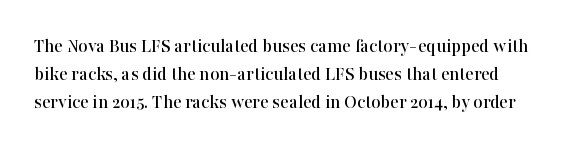
The image shows 20 px text type, upright; set normal line spacing (1.39x), normal letter spacing, not underlined.
